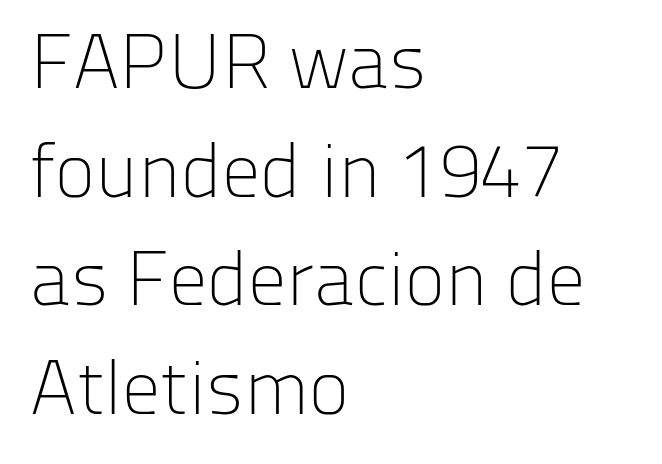
{"serif": "no", "italic": "no", "bold": "no", "weight": "light", "width": "normal", "stroke_contrast": "low", "x_height": "medium", "monospaced": "no", "underline": "no", "align": "left", "line_spacing": "normal", "line_spacing_ratio": 1.41, "letter_spacing": "normal", "letter_spacing_em": 0.0, "glyph_px": 77}
